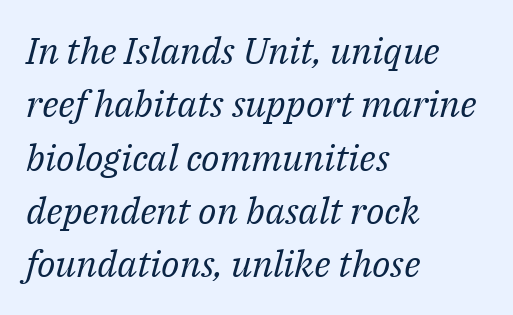
The line texture is even and compact thanks to regular tracking. Each line starts at the same left margin while the right side varies. A typesetter would call this proportional, since set widths differ per character. What's the leading like? Ordinary, nothing unusual. What kind of face is this? One with serifs. On a weight scale, this lands at 450 or below.
